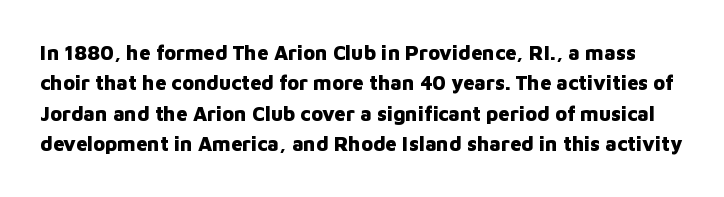
Leading matches the norm, producing a regular column. This is the regular roman posture of the typeface. Stroke thickness is high; the sample reads as a true bold. How are the letters spaced? Ordinarily, with no added tracking. No word sits above an underline.
